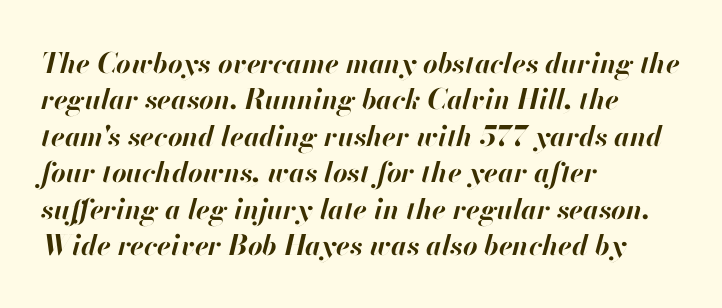
Q: Is the text bold? A: Yes.
Q: Is the text italic (slanted)? A: Yes, it leans right by about 13 degrees.
Q: Is the text underlined? A: No.
Q: How is the paragraph aligned? A: Left-aligned.
Q: Is the spacing between letters normal or unusually wide? A: Normal.
Q: Is the spacing between lines tight, normal or loose? A: Normal.
Q: Width (condensed, normal, or wide)? A: Normal.
Q: Stroke contrast? A: High.
Q: x-height? A: Small.
Q: Monospaced? A: No.
